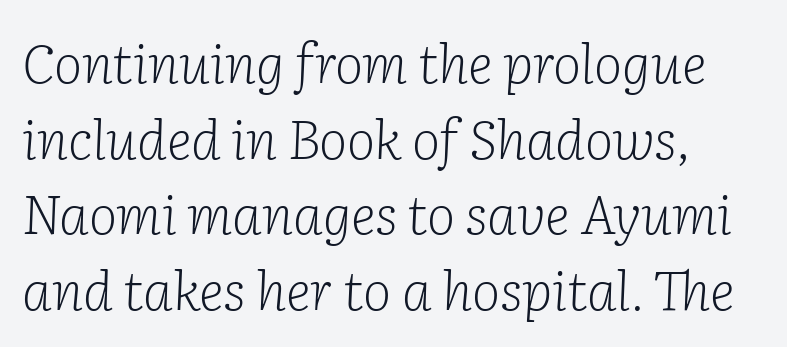
This sample has the flowing, uneven cadence of proportional lettering. Each stroke keeps to a modest, everyday thickness or less. Spacing between characters is what you'd get straight out of the box. Students, observe: this is what conventionally led text looks like.
